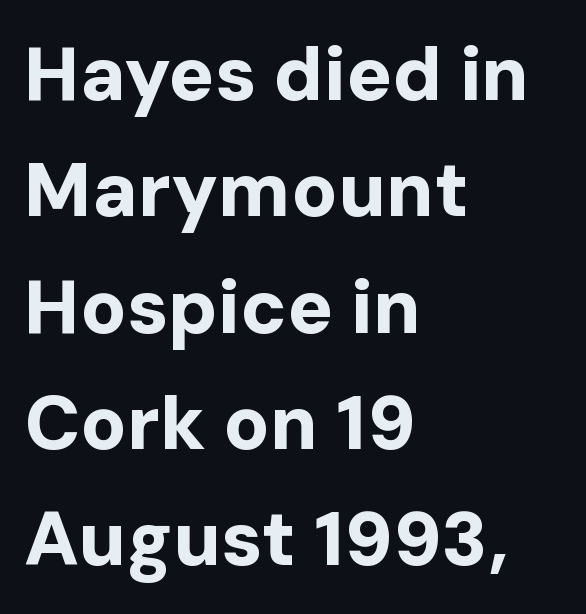
{"serif": "no", "italic": "no", "bold": "yes", "weight": "bold", "width": "normal", "stroke_contrast": "low", "x_height": "medium", "monospaced": "no", "underline": "no", "align": "left", "line_spacing": "normal", "line_spacing_ratio": 1.53, "letter_spacing": "normal", "letter_spacing_em": 0.0, "glyph_px": 76}
